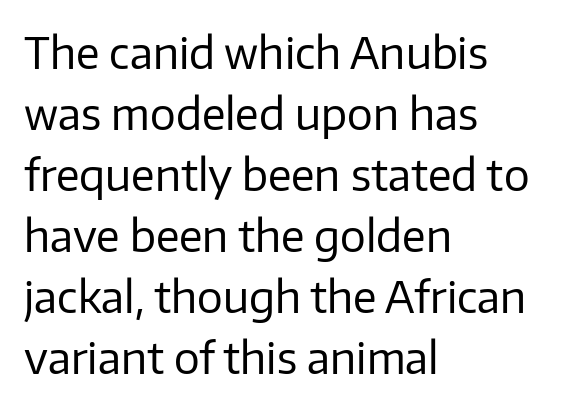
No extra tracking has been applied to these lines. All the whitespace from short lines collects on the right. Lines of text with bare space underneath. Letters have the restrained weight of plain body copy at most.
